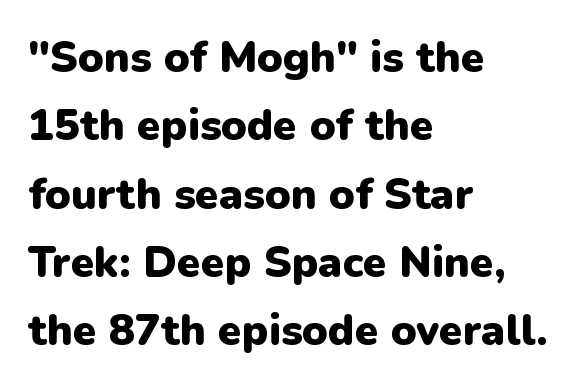
{"serif": "no", "italic": "no", "bold": "yes", "weight": "heavy", "width": "normal", "stroke_contrast": "low", "x_height": "medium", "monospaced": "no", "underline": "no", "align": "left", "line_spacing": "normal", "line_spacing_ratio": 1.59, "letter_spacing": "normal", "letter_spacing_em": 0.0, "glyph_px": 43}
